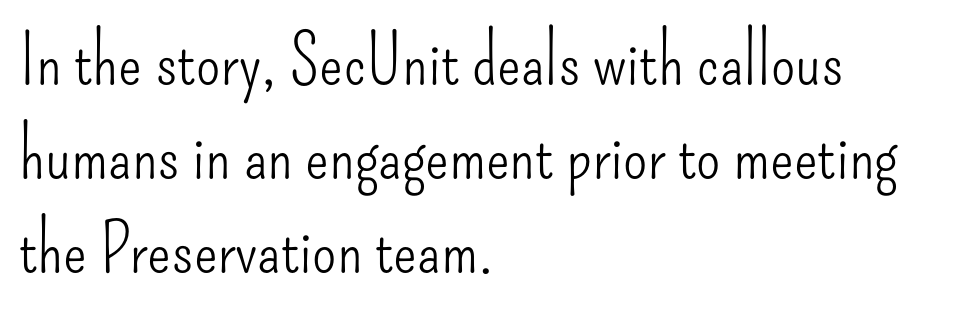
Q: Is the text bold? A: No.
Q: Is the text italic (slanted)? A: No, it is upright.
Q: Is the typeface a serif or a sans-serif typeface? A: Sans-serif.
Q: Is the text underlined? A: No.
Q: How is the paragraph aligned? A: Left-aligned.
Q: Is the spacing between letters normal or unusually wide? A: Normal.
Q: Is the spacing between lines tight, normal or loose? A: Normal.
Q: Width (condensed, normal, or wide)? A: Condensed.
Q: Stroke contrast? A: Low.
Q: x-height? A: Small.
Q: Monospaced? A: No.
